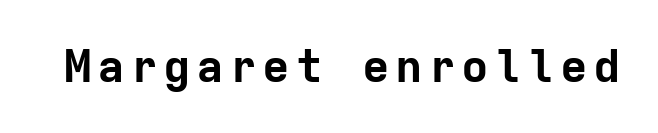
{"serif": "no", "italic": "no", "bold": "yes", "weight": "bold", "width": "normal", "stroke_contrast": "low", "x_height": "medium", "monospaced": "yes", "underline": "no", "glyph_px": 46}
